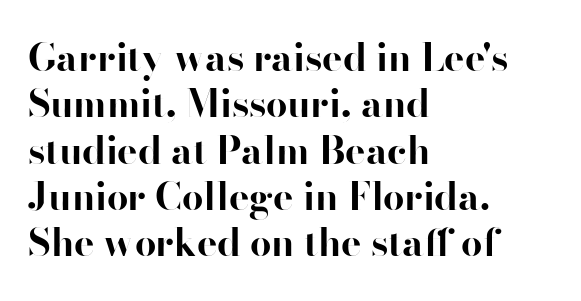
You could not count columns in this text — the font is proportionally spaced. If you drew a line through each stem, it would be perfectly vertical. Clear beneath every line of the passage. The text was rendered using a sans face with plain stroke endings.
